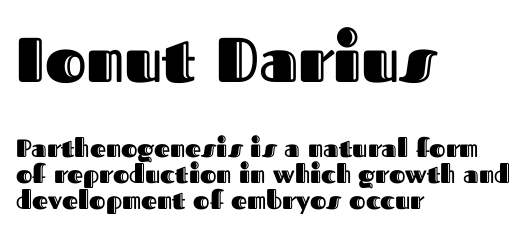
The image shows 63 px text type, upright; set left-aligned, tight line spacing (1.03x), normal letter spacing, not underlined; the first (top) block is 2.52x larger; a medium x-height.
